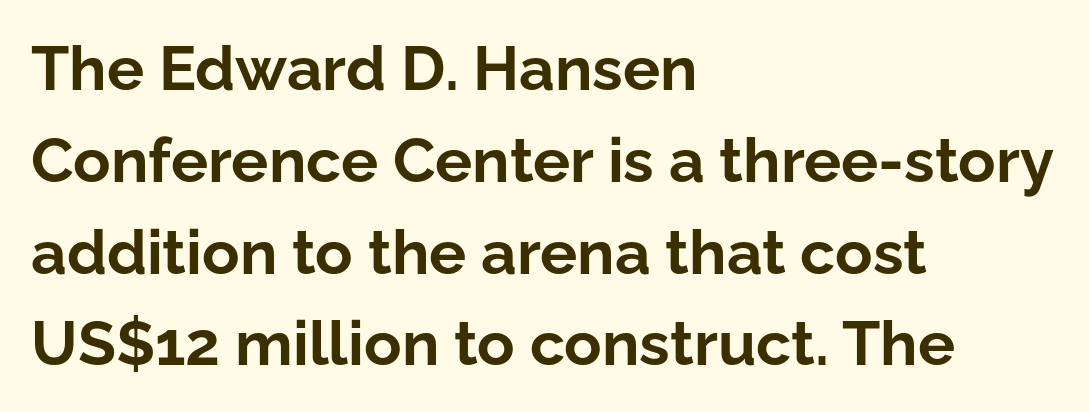
Q: Is the text bold? A: Yes.
Q: Is the text italic (slanted)? A: No, it is upright.
Q: Is the typeface a serif or a sans-serif typeface? A: Sans-serif.
Q: Is the text underlined? A: No.
Q: How is the paragraph aligned? A: Left-aligned.
Q: Is the spacing between letters normal or unusually wide? A: Normal.
Q: Is the spacing between lines tight, normal or loose? A: Normal.
Q: Width (condensed, normal, or wide)? A: Normal.
Q: Stroke contrast? A: Low.
Q: x-height? A: Medium.
Q: Monospaced? A: No.
